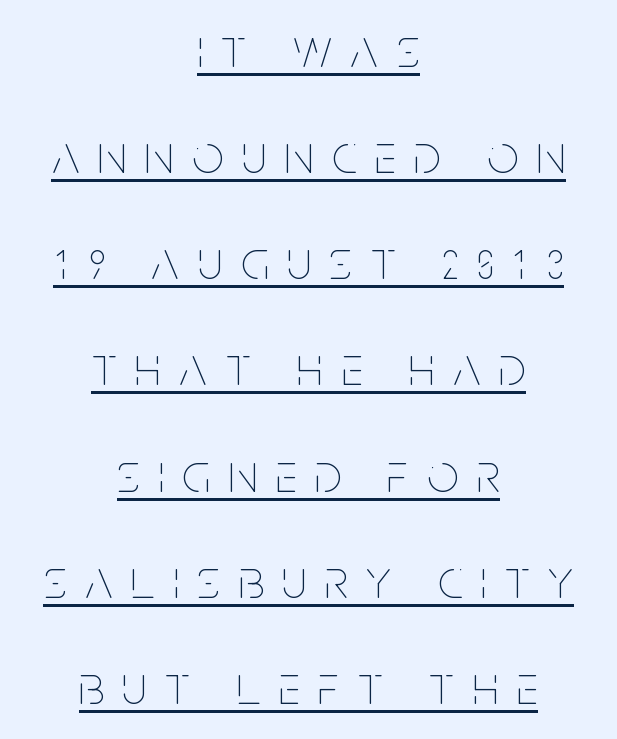
{"italic": "no", "bold": "no", "weight": "thin", "width": "condensed", "stroke_contrast": "low", "x_height": "large", "monospaced": "no", "underline": "yes", "align": "center", "line_spacing": "loose", "line_spacing_ratio": 1.93, "letter_spacing": "wide", "letter_spacing_em": 0.34, "glyph_px": 55}
